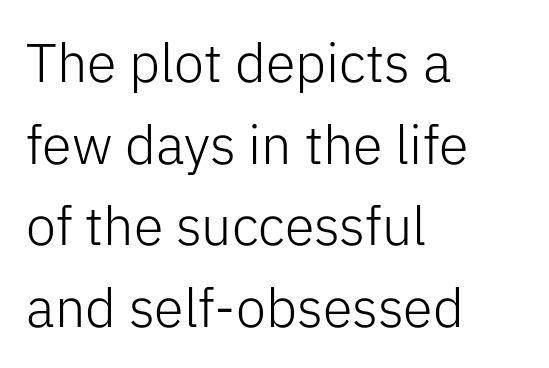
The image shows 54 px light sans-serif type, upright; set left-aligned, normal line spacing (1.51x), normal letter spacing, not underlined; low stroke contrast and a medium x-height.
